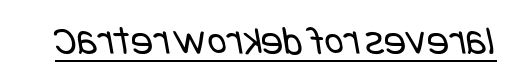
{"serif": "no", "bold": "no", "weight": "regular", "width": "condensed", "stroke_contrast": "low", "x_height": "large", "underline": "yes", "letter_spacing": "normal", "letter_spacing_em": 0.0, "glyph_px": 41}
